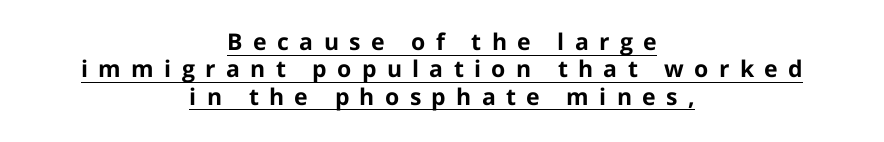
Q: Is the text bold? A: Yes.
Q: Is the text italic (slanted)? A: No, it is upright.
Q: Is the text underlined? A: Yes.
Q: How is the paragraph aligned? A: Centered.
Q: Is the spacing between letters normal or unusually wide? A: Unusually wide.
